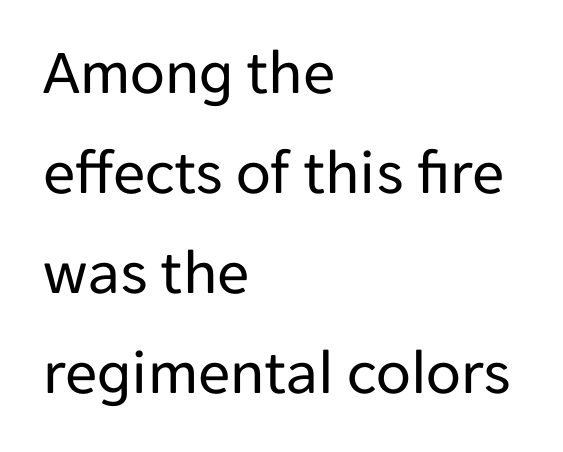
The text was rendered using a sans face with plain stroke endings. No letter is thick-stroked: the sample isn't bold. The rendering uses natural spacing where letterforms have individual widths. The rendering uses a moderate line-height, typical for paragraphs. Notice how the stems are strictly vertical — no italics here. Check under the words: just untouched page.
